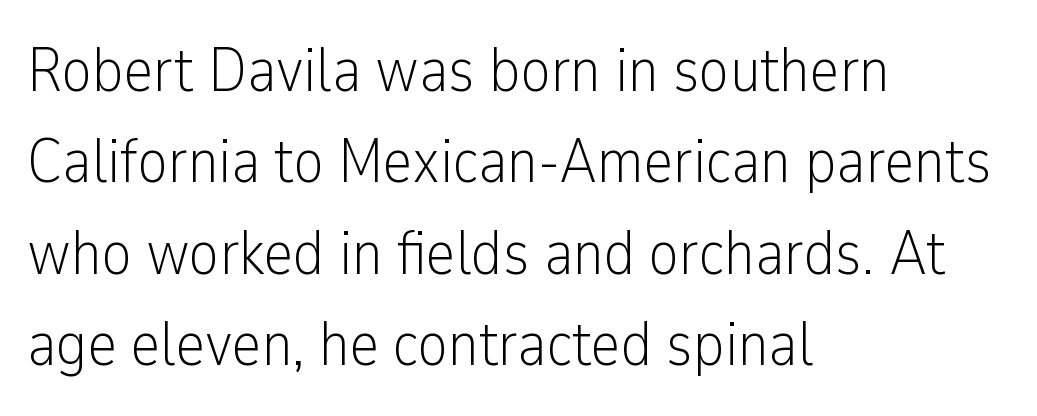
A normal amount of white space separates one row of letters from the next. A typesetter would call this zero additional tracking. Nothing heavy about these letters — not bold at all. Each row of text sits above clean, open space. Note: no serifs on the glyphs.
